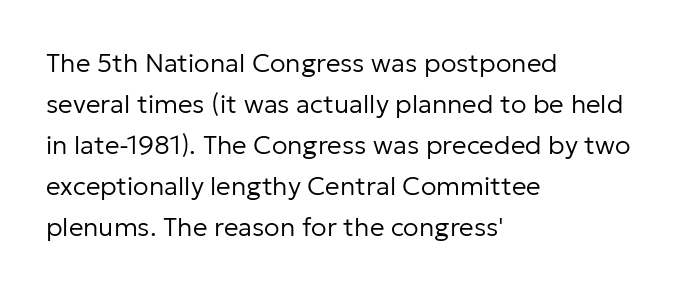
The words here are not underlined. Unbolded letterforms with no extra heft. Quick note: interline space is typical. These lines stack with their left ends in a neat column. Ordinary non-slanted type is in use. Here the glyphs are tracked normally, forming tight word shapes.
